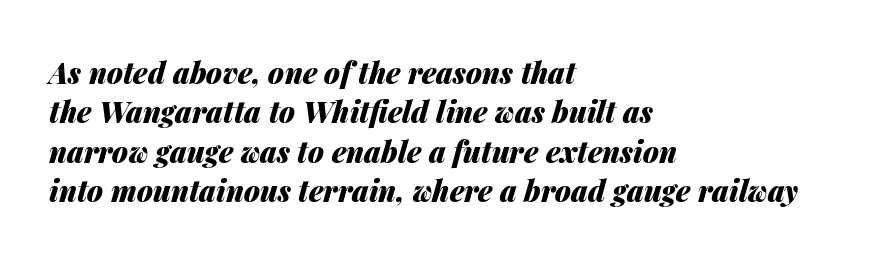
Q: Is the text bold? A: Yes.
Q: Is the text italic (slanted)? A: Yes, it leans right by about 14 degrees.
Q: Is the text underlined? A: No.
Q: How is the paragraph aligned? A: Left-aligned.
Q: Is the spacing between letters normal or unusually wide? A: Normal.
Q: Is the spacing between lines tight, normal or loose? A: Normal.
Q: Width (condensed, normal, or wide)? A: Normal.
Q: Stroke contrast? A: Medium.
Q: x-height? A: Medium.
Q: Monospaced? A: No.
